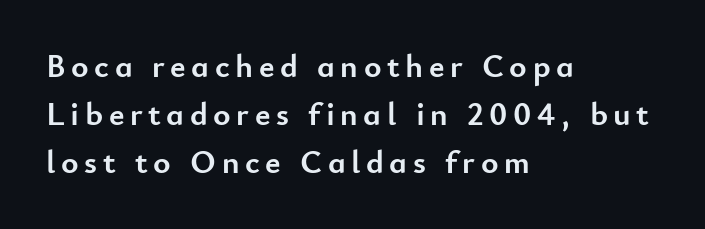
Q: Is the text bold? A: Yes.
Q: Is the text italic (slanted)? A: No, it is upright.
Q: Is the typeface a serif or a sans-serif typeface? A: Sans-serif.
Q: Is the text underlined? A: No.
Q: How is the paragraph aligned? A: Left-aligned.
Q: Is the spacing between lines tight, normal or loose? A: Normal.
Q: Width (condensed, normal, or wide)? A: Normal.
Q: Stroke contrast? A: Low.
Q: x-height? A: Small.
Q: Monospaced? A: No.
